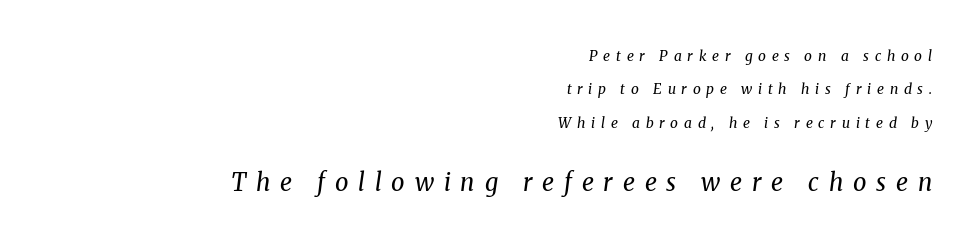
The image shows 24 px text type, italic (leaning right); set right-aligned, loose line spacing (2.39x), unusually wide letter spacing (+0.41 em), not underlined; the second (bottom) block is 1.71x larger.
